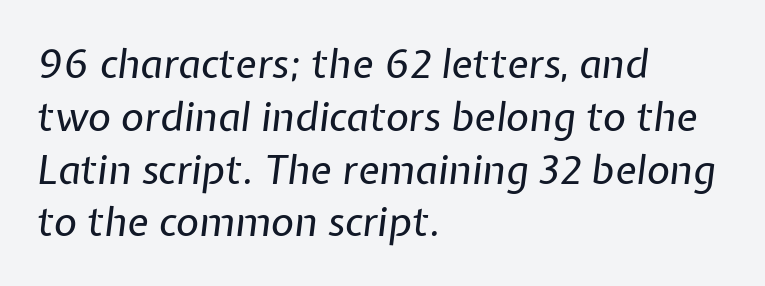
The rendering applies a slant to the glyphs. One glance says typical: line gaps are just what's usual. The letterforms sit at book weight or below. The letters sit at their default tracking, neither squeezed nor spread.
